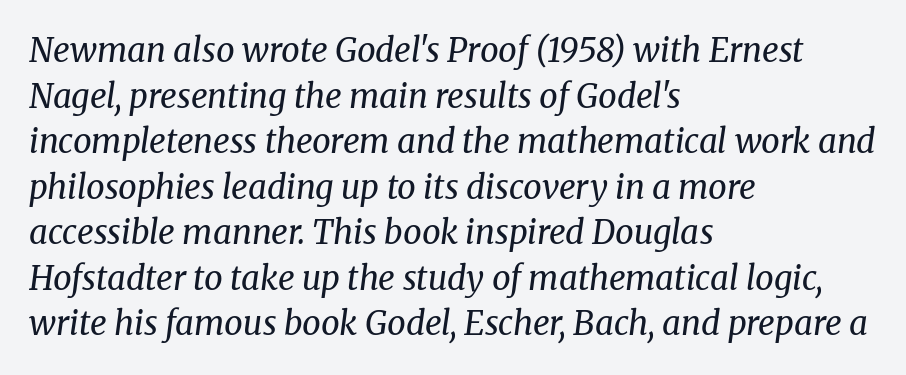
Q: Is the text bold? A: No.
Q: Is the text italic (slanted)? A: Yes, it leans right by about 8 degrees.
Q: Is the typeface a serif or a sans-serif typeface? A: Serif.
Q: Is the text underlined? A: No.
Q: How is the paragraph aligned? A: Left-aligned.
Q: Is the spacing between letters normal or unusually wide? A: Normal.
Q: Is the spacing between lines tight, normal or loose? A: Normal.
Q: Width (condensed, normal, or wide)? A: Normal.
Q: Stroke contrast? A: Medium.
Q: x-height? A: Medium.
Q: Monospaced? A: No.
